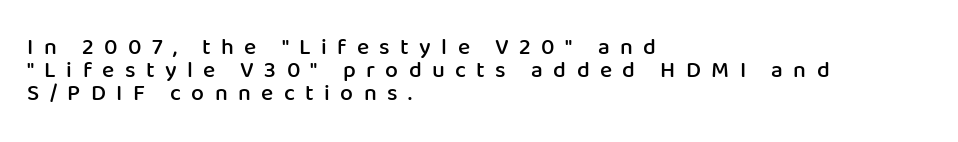
Q: Is the text bold? A: Semi-bold.
Q: Is the text italic (slanted)? A: No, it is upright.
Q: Is the text underlined? A: No.
Q: How is the paragraph aligned? A: Left-aligned.
Q: Is the spacing between letters normal or unusually wide? A: Unusually wide.
Q: Is the spacing between lines tight, normal or loose? A: Tight.
